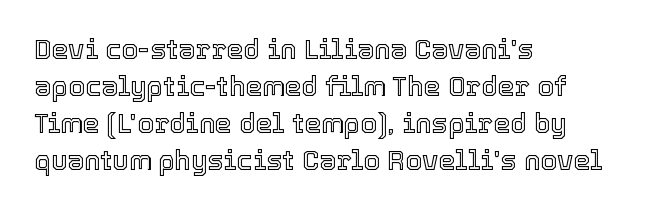
{"italic": "no", "underline": "no", "align": "left", "line_spacing": "normal", "line_spacing_ratio": 1.37, "letter_spacing": "normal", "letter_spacing_em": 0.0, "glyph_px": 27}
